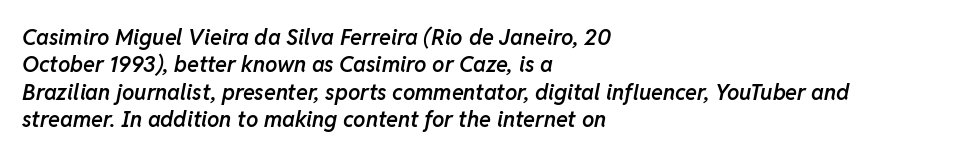
{"italic": "yes", "lean": "right", "slant_degrees": 11, "bold": "semi", "underline": "no", "align": "left", "line_spacing": "normal", "line_spacing_ratio": 1.25, "letter_spacing": "normal", "letter_spacing_em": 0.0, "glyph_px": 22}
